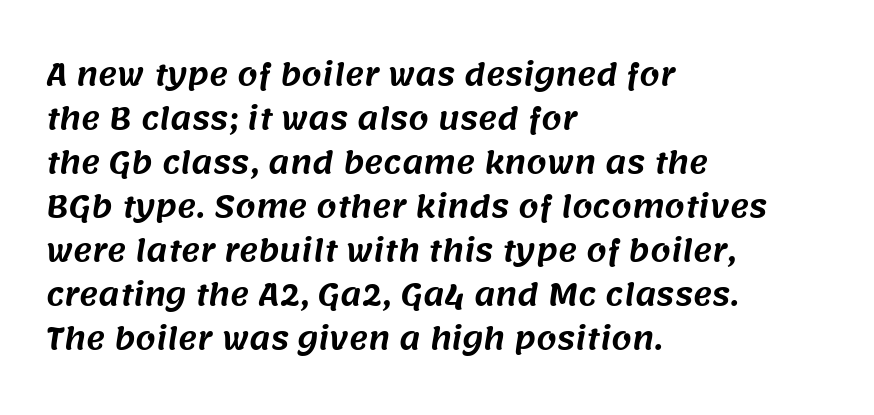
{"serif": "no", "width": "normal", "stroke_contrast": "medium", "x_height": "large", "monospaced": "no", "underline": "no", "align": "left", "line_spacing": "normal", "line_spacing_ratio": 1.52, "letter_spacing": "normal", "letter_spacing_em": 0.0, "glyph_px": 29}
